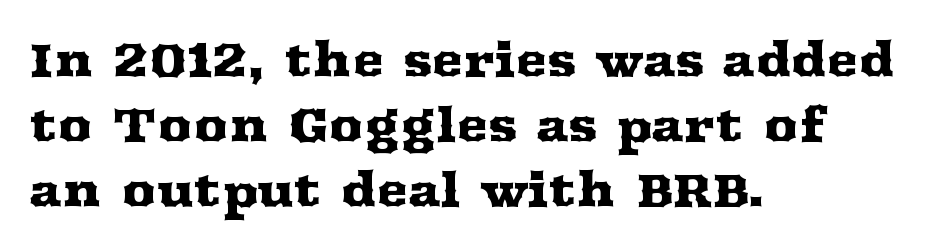
{"serif": "yes", "italic": "no", "width": "wide", "stroke_contrast": "medium", "x_height": "medium", "monospaced": "no", "underline": "no", "align": "left", "line_spacing": "normal", "line_spacing_ratio": 1.35, "letter_spacing": "normal", "letter_spacing_em": 0.0, "glyph_px": 48}
